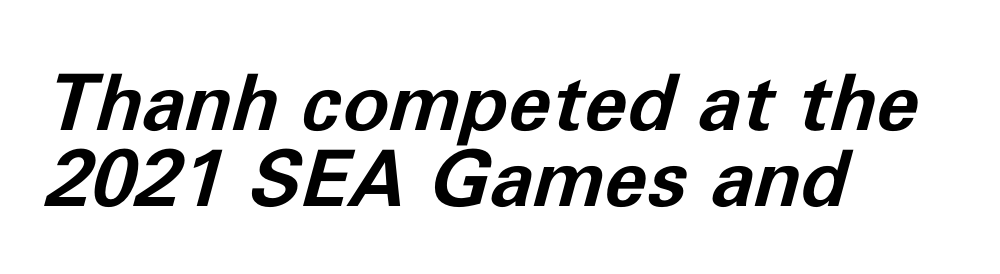
Q: Is the text bold? A: Yes.
Q: Is the text italic (slanted)? A: Yes, it leans right by about 11 degrees.
Q: Is the text underlined? A: No.
Q: How is the paragraph aligned? A: Left-aligned.
Q: Is the spacing between letters normal or unusually wide? A: Normal.
Q: Is the spacing between lines tight, normal or loose? A: Tight.
Q: Width (condensed, normal, or wide)? A: Normal.
Q: Stroke contrast? A: Low.
Q: x-height? A: Medium.
Q: Monospaced? A: No.
